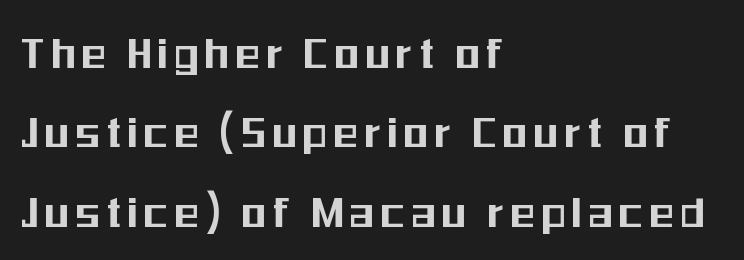
Q: Is the text italic (slanted)? A: No, it is upright.
Q: Is the typeface a serif or a sans-serif typeface? A: Sans-serif.
Q: Is the text underlined? A: No.
Q: How is the paragraph aligned? A: Left-aligned.
Q: Is the spacing between lines tight, normal or loose? A: Normal.
Q: Width (condensed, normal, or wide)? A: Condensed.
Q: Stroke contrast? A: Medium.
Q: x-height? A: Medium.
Q: Monospaced? A: No.
